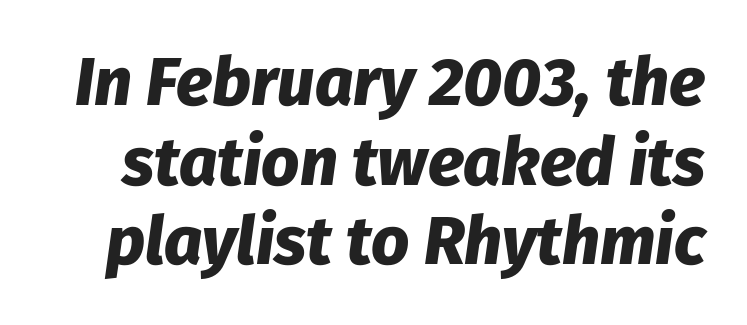
The passage shown leans; its letterforms are oblique. A dark, heavy texture on the line: the type is bold. Each word holds together tightly as a unit, with standard inter-letter gaps. Just letters on the line, the space beneath them empty. You could not count columns in this text — the font is proportionally spaced.
